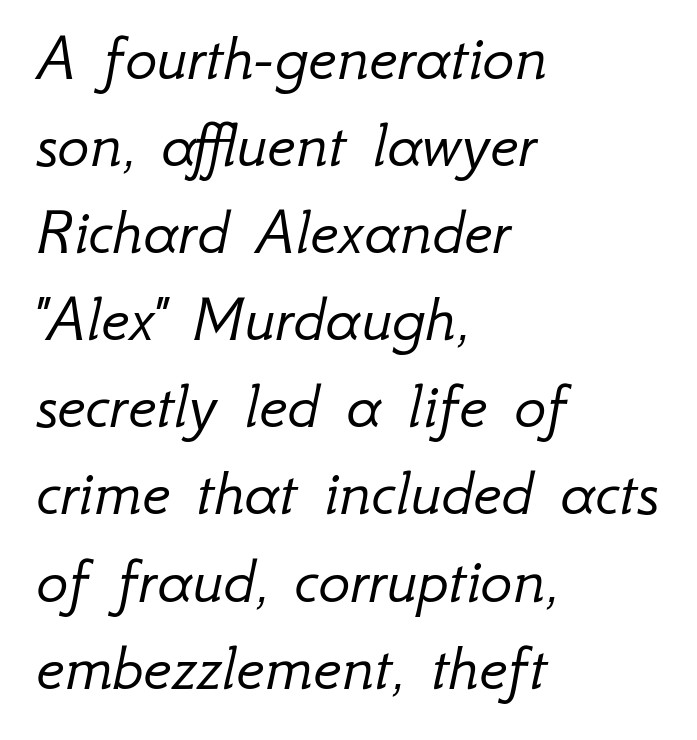
Q: Is the text bold? A: No.
Q: Is the text italic (slanted)? A: Yes, it leans right by about 12 degrees.
Q: Is the text underlined? A: No.
Q: How is the paragraph aligned? A: Left-aligned.
Q: Is the spacing between letters normal or unusually wide? A: Normal.
Q: Is the spacing between lines tight, normal or loose? A: Normal.
Q: Width (condensed, normal, or wide)? A: Normal.
Q: Stroke contrast? A: Low.
Q: x-height? A: Small.
Q: Monospaced? A: No.
